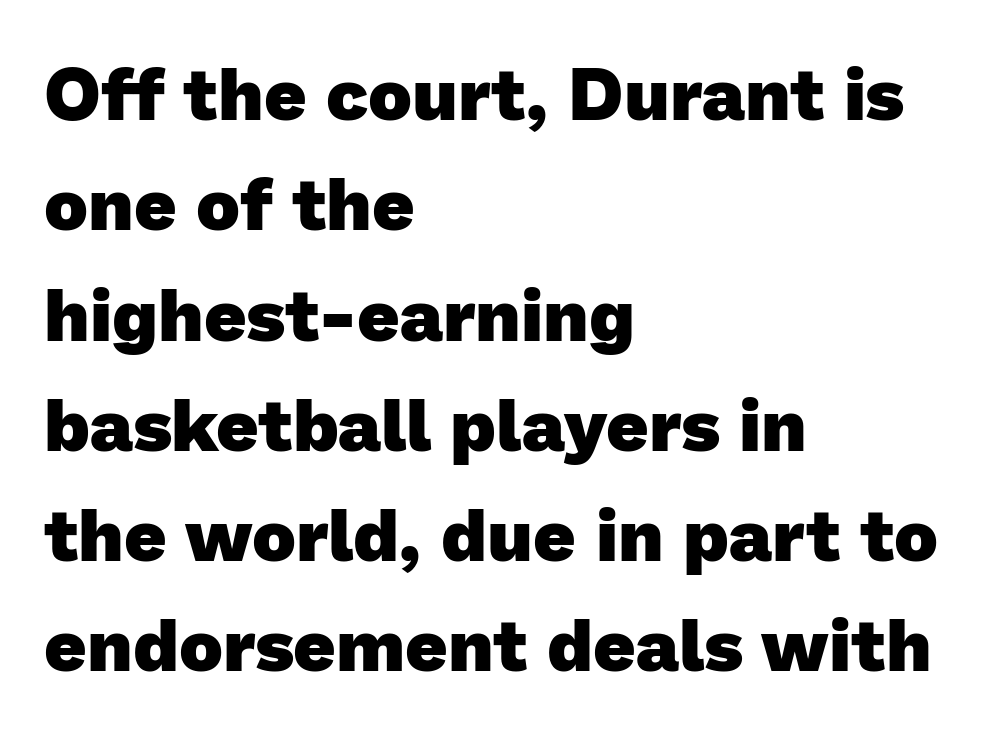
The image shows 74 px heavy sans-serif type; set left-aligned, normal line spacing (1.49x), normal letter spacing, not underlined; low stroke contrast and a medium x-height.
